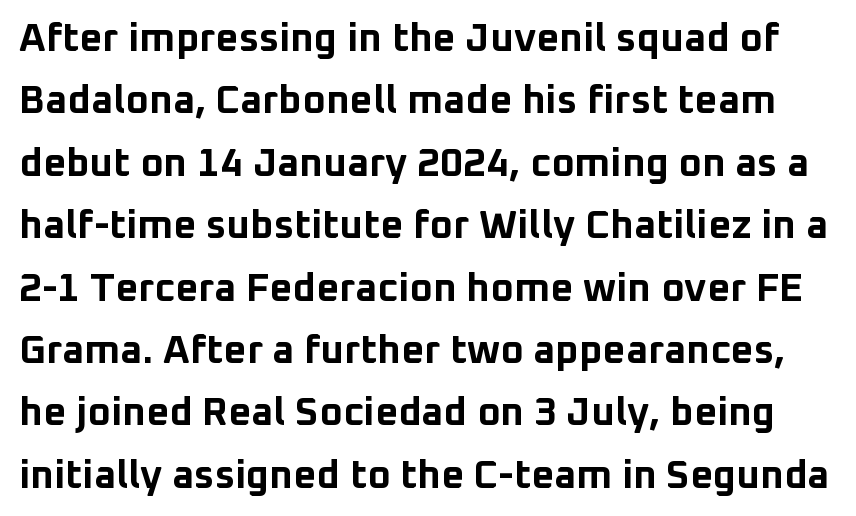
Q: Is the text bold? A: Yes.
Q: Is the text italic (slanted)? A: No, it is upright.
Q: Is the typeface a serif or a sans-serif typeface? A: Sans-serif.
Q: Is the text underlined? A: No.
Q: Is the spacing between letters normal or unusually wide? A: Normal.
Q: Is the spacing between lines tight, normal or loose? A: Normal.
Q: Width (condensed, normal, or wide)? A: Normal.
Q: Stroke contrast? A: Low.
Q: x-height? A: Medium.
Q: Monospaced? A: No.
